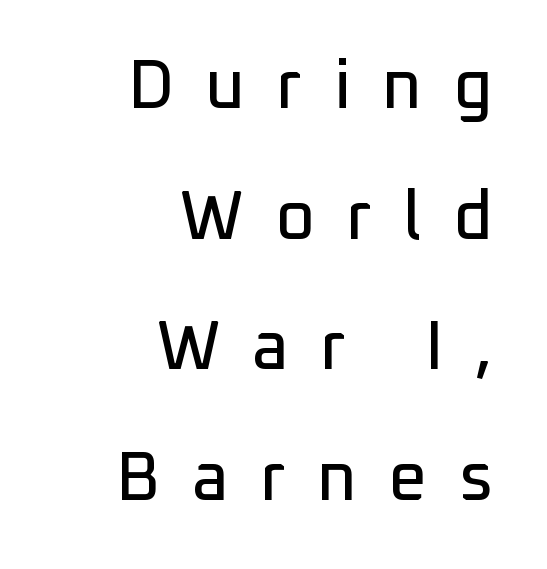
{"serif": "no", "italic": "no", "width": "normal", "stroke_contrast": "low", "x_height": "medium", "monospaced": "no", "underline": "no", "align": "right", "line_spacing": "loose", "line_spacing_ratio": 1.92, "letter_spacing": "wide", "letter_spacing_em": 0.46, "glyph_px": 68}
